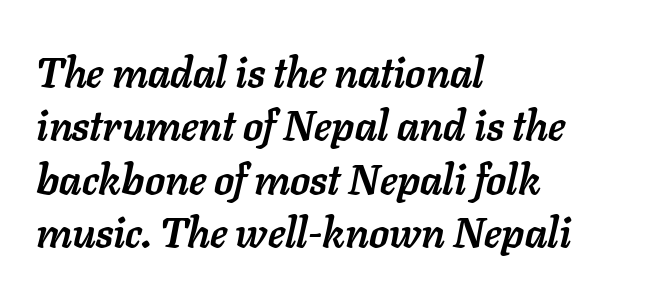
The image shows 41 px semibold type, italic (leaning right); set left-aligned, normal line spacing (1.3x), normal letter spacing, not underlined; low stroke contrast and a medium x-height.
